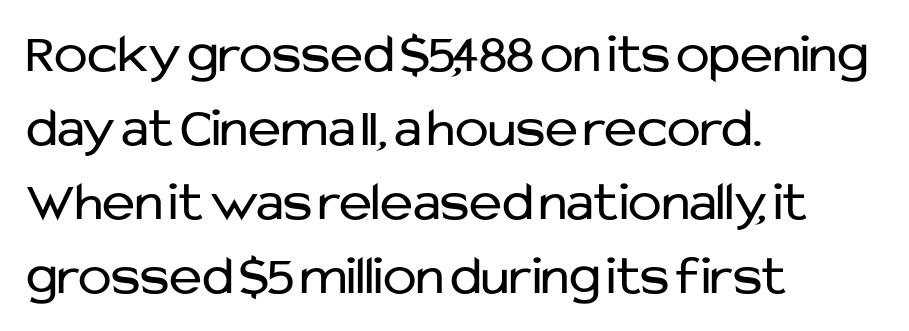
The image shows 56 px regular-weight sans-serif type, upright; set left-aligned, normal line spacing (1.32x), normal letter spacing, not underlined; low stroke contrast and a medium x-height.
